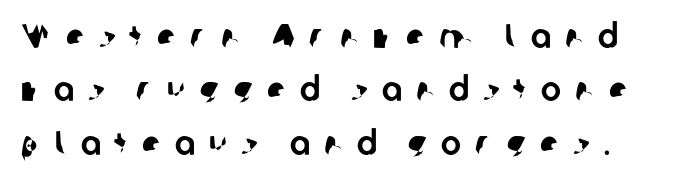
What's the leading like? Ordinary, nothing unusual. The letters advance in unequal steps, a hallmark of proportional type. Words appear elongated and porous because spacing is wide. Rule under the text: the space is simply empty. The passage shown is typeset with a sans-serif family.
